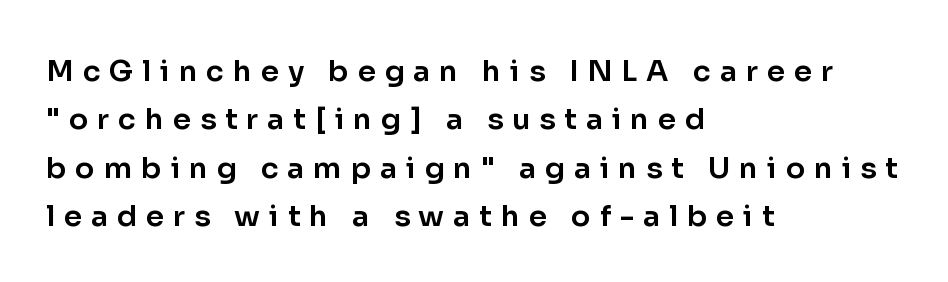
{"serif": "no", "italic": "no", "width": "normal", "stroke_contrast": "low", "x_height": "medium", "monospaced": "no", "underline": "no", "align": "left", "line_spacing": "normal", "line_spacing_ratio": 1.67, "letter_spacing": "wide", "letter_spacing_em": 0.31, "glyph_px": 29}
